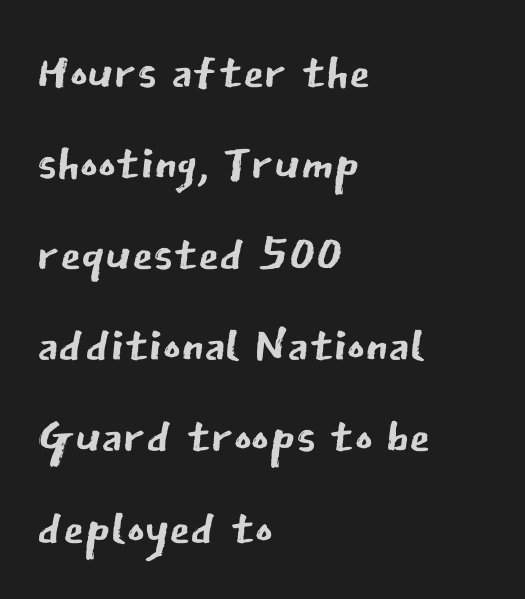
The image shows 68 px regular-weight sans-serif type, upright; set left-aligned, normal line spacing (1.34x), normal letter spacing, not underlined; low stroke contrast and a medium x-height.
